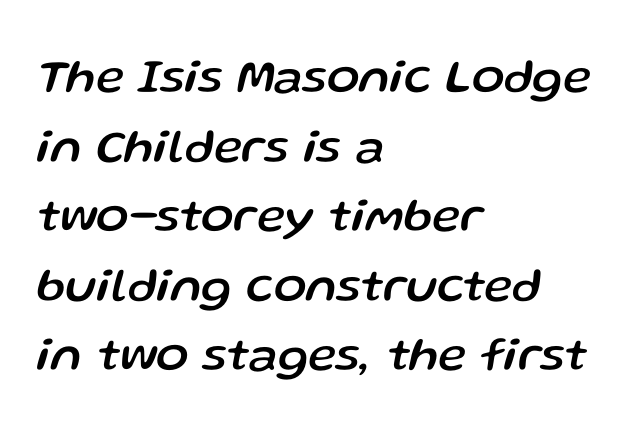
Q: Is the text italic (slanted)? A: Yes, it leans right by about 13 degrees.
Q: Is the text underlined? A: No.
Q: How is the paragraph aligned? A: Left-aligned.
Q: Is the spacing between letters normal or unusually wide? A: Normal.
Q: Is the spacing between lines tight, normal or loose? A: Normal.
Q: Width (condensed, normal, or wide)? A: Normal.
Q: Stroke contrast? A: Low.
Q: x-height? A: Medium.
Q: Monospaced? A: No.
